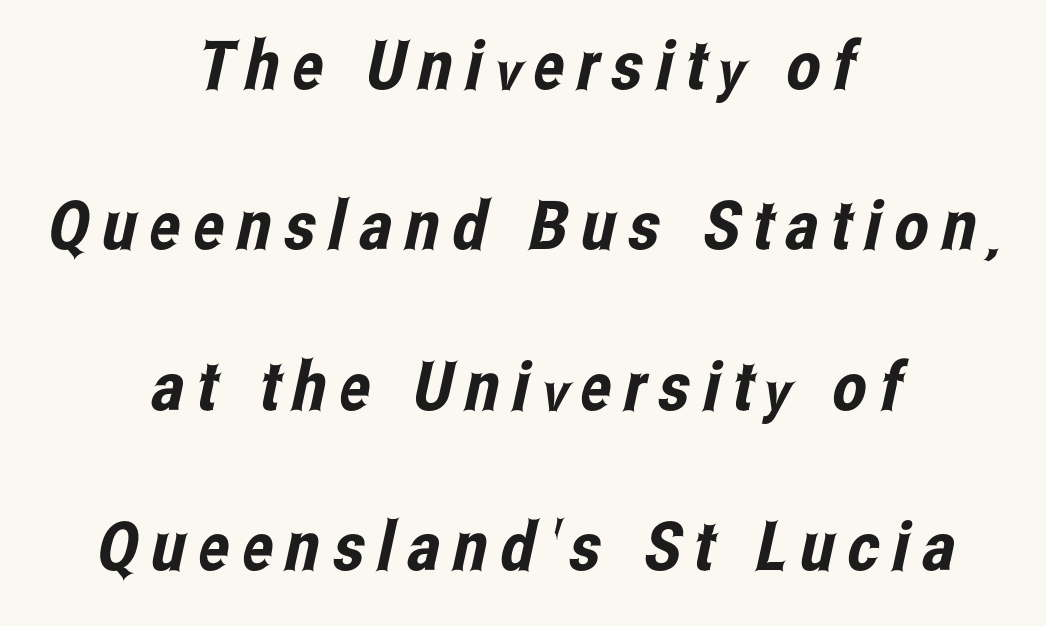
Q: Is the typeface a serif or a sans-serif typeface? A: Sans-serif.
Q: Is the text underlined? A: No.
Q: How is the paragraph aligned? A: Centered.
Q: Is the spacing between lines tight, normal or loose? A: Loose.
Q: Width (condensed, normal, or wide)? A: Condensed.
Q: Stroke contrast? A: Low.
Q: x-height? A: Medium.
Q: Monospaced? A: No.
